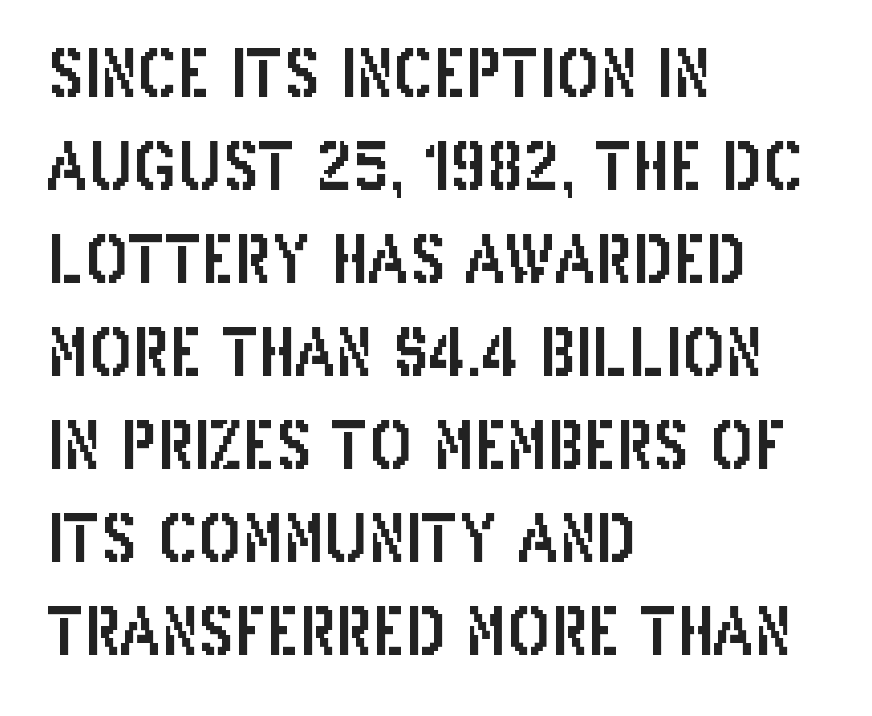
Is there much room between lines? A standard amount, neither cramped nor airy. What kind of face is this? One without serifs — a sans. Notice how the stems are strictly vertical — no italics here. Looks like regular typesetting: each glyph gets only the width it needs. The face used here is rendered with its standard letterfit. Type without underlining.
